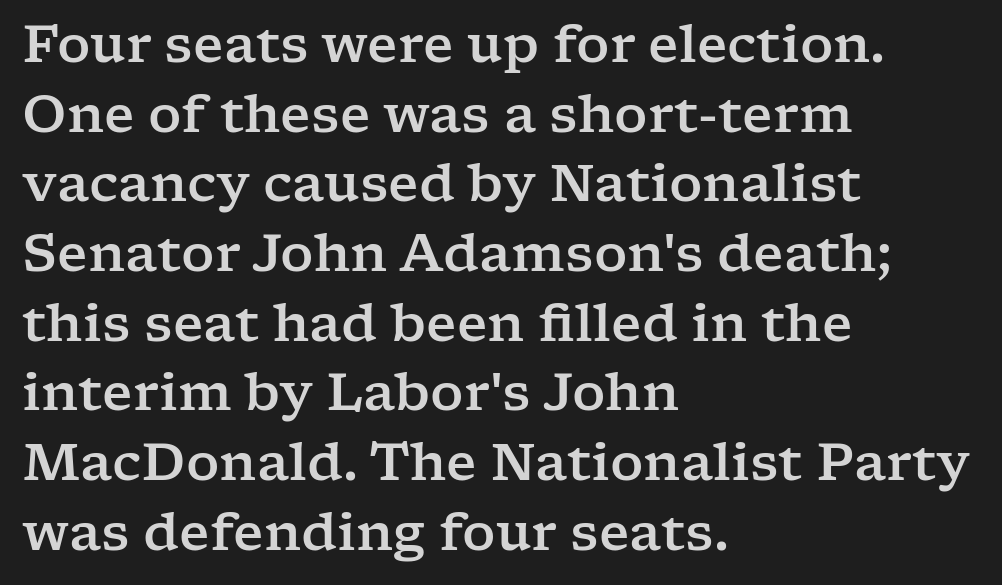
Q: Is the text italic (slanted)? A: No, it is upright.
Q: Is the typeface a serif or a sans-serif typeface? A: Serif.
Q: Is the text underlined? A: No.
Q: How is the paragraph aligned? A: Left-aligned.
Q: Is the spacing between letters normal or unusually wide? A: Normal.
Q: Is the spacing between lines tight, normal or loose? A: Normal.
Q: Width (condensed, normal, or wide)? A: Wide.
Q: Stroke contrast? A: Low.
Q: x-height? A: Medium.
Q: Monospaced? A: No.
